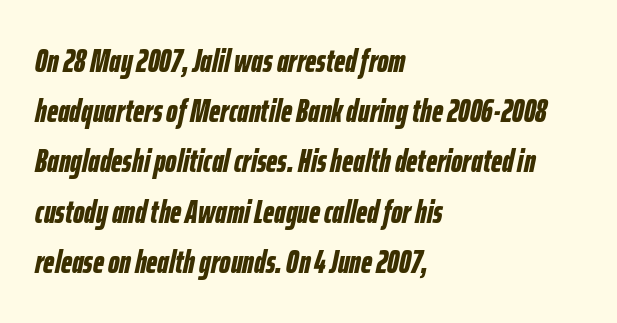
{"italic": "yes", "lean": "right", "slant_degrees": 12, "bold": "yes", "weight": "bold", "width": "condensed", "stroke_contrast": "low", "x_height": "medium", "monospaced": "no", "underline": "no", "align": "left", "line_spacing": "normal", "line_spacing_ratio": 1.57, "letter_spacing": "normal", "letter_spacing_em": 0.0, "glyph_px": 32}
